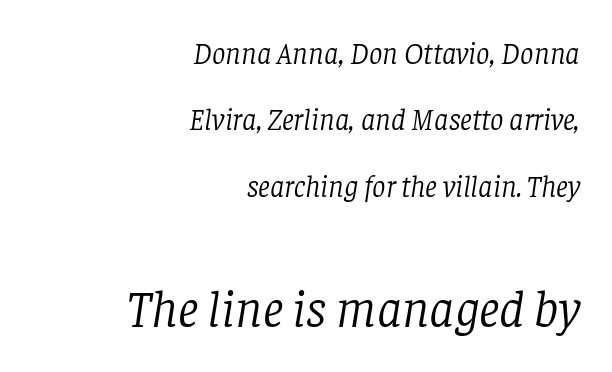
The image shows 52 px light serif type, italic (leaning right); set right-aligned, loose line spacing (2.21x), normal letter spacing, not underlined; the second (bottom) block is 1.73x larger; low stroke contrast and a large x-height.
